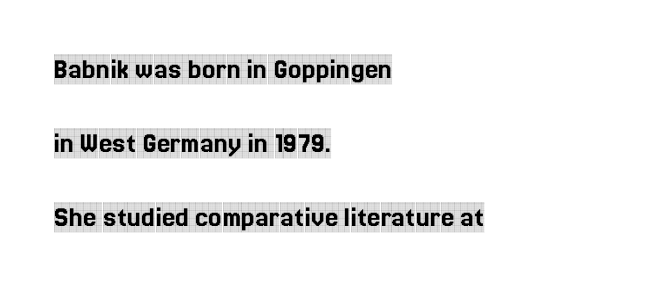
Q: Is the text italic (slanted)? A: No, it is upright.
Q: Is the typeface a serif or a sans-serif typeface? A: Serif.
Q: Is the text underlined? A: No.
Q: How is the paragraph aligned? A: Left-aligned.
Q: Is the spacing between letters normal or unusually wide? A: Normal.
Q: Is the spacing between lines tight, normal or loose? A: Loose.
Q: Width (condensed, normal, or wide)? A: Condensed.
Q: x-height? A: Large.
Q: Monospaced? A: No.
